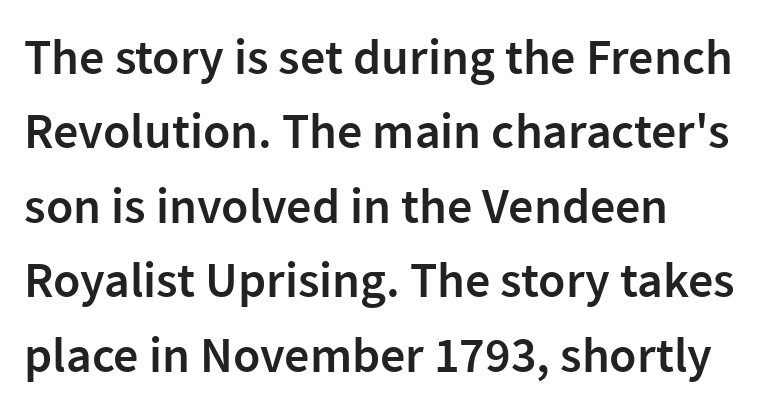
{"serif": "no", "italic": "no", "bold": "semi", "weight": "semibold", "width": "normal", "stroke_contrast": "low", "x_height": "medium", "monospaced": "no", "underline": "no", "align": "left", "line_spacing": "normal", "line_spacing_ratio": 1.49, "letter_spacing": "normal", "letter_spacing_em": 0.0, "glyph_px": 50}
